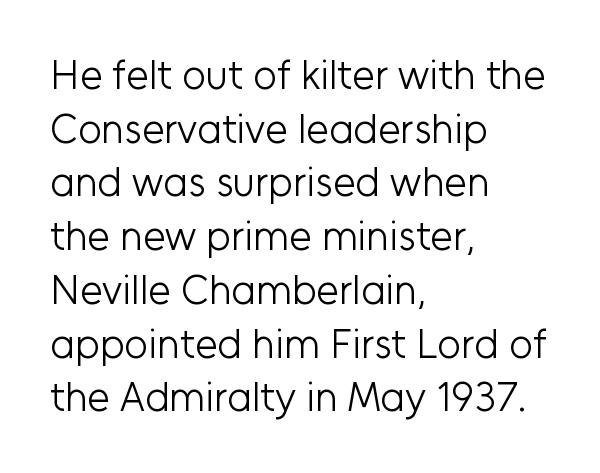
The image shows 41 px light sans-serif type, upright; set left-aligned, normal line spacing (1.31x), normal letter spacing, not underlined; low stroke contrast and a medium x-height.
